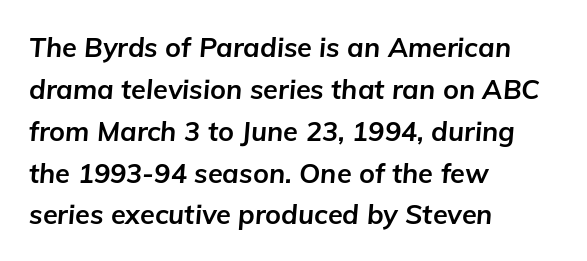
The face used here has the dense, thick strokes of a bold. This rendering leaves character spacing at its baseline value. A bare baseline throughout the passage. One-word summary of the alignment: left. The rendering applies a slant to the glyphs.
